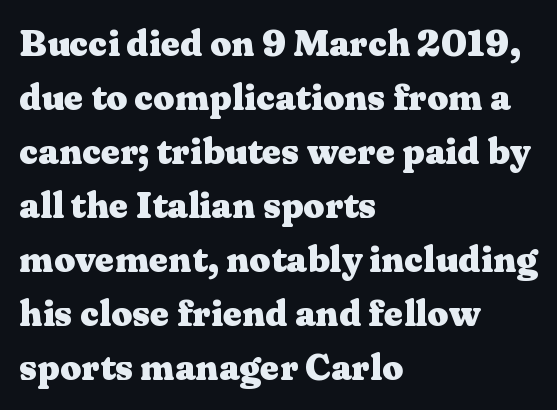
{"serif": "yes", "italic": "no", "bold": "yes", "weight": "heavy", "width": "wide", "stroke_contrast": "medium", "x_height": "medium", "monospaced": "no", "underline": "no", "align": "left", "line_spacing": "normal", "line_spacing_ratio": 1.46, "letter_spacing": "normal", "letter_spacing_em": 0.0, "glyph_px": 37}
